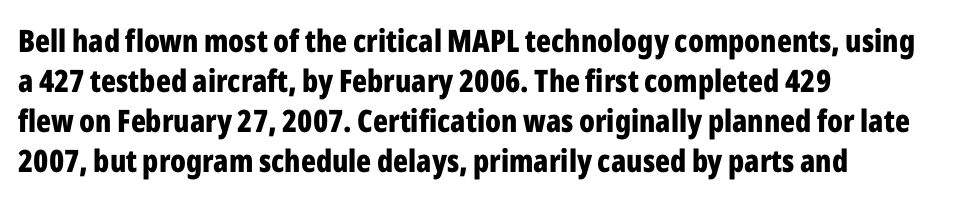
The image shows 31 px bold, condensed sans-serif type, upright; set left-aligned, normal line spacing (1.29x), normal letter spacing, not underlined; low stroke contrast and a medium x-height.
